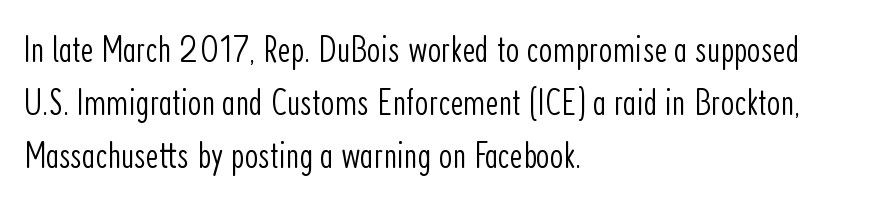
Q: Is the text bold? A: No.
Q: Is the text italic (slanted)? A: No, it is upright.
Q: Is the typeface a serif or a sans-serif typeface? A: Sans-serif.
Q: Is the text underlined? A: No.
Q: How is the paragraph aligned? A: Left-aligned.
Q: Is the spacing between letters normal or unusually wide? A: Normal.
Q: Is the spacing between lines tight, normal or loose? A: Normal.
Q: Width (condensed, normal, or wide)? A: Condensed.
Q: Stroke contrast? A: Low.
Q: x-height? A: Medium.
Q: Monospaced? A: No.
